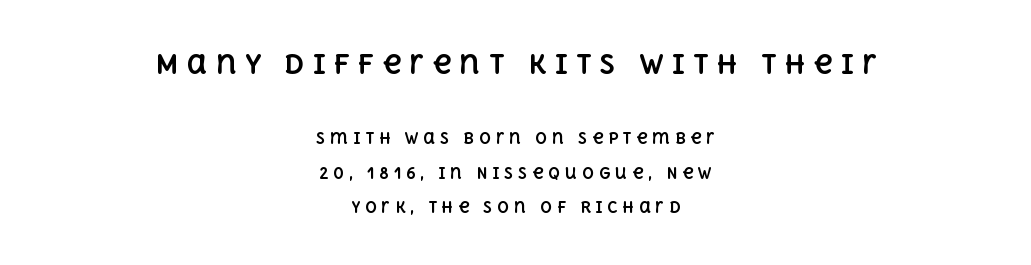
The image shows 26 px bold type, upright; set centered, loose line spacing (2.31x), unusually wide letter spacing (+0.31 em), not underlined; the first (top) block is 1.73x larger.
